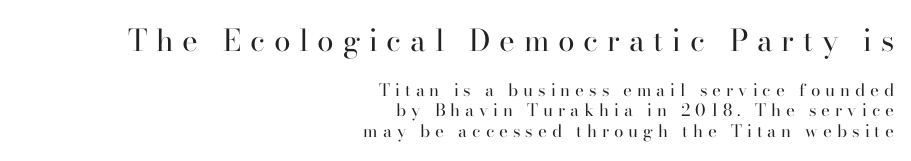
The image shows 30 px regular-weight serif type, upright; set right-aligned, line spacing 1.18x, unusually wide letter spacing (+0.29 em), not underlined; the first (top) block is 1.76x larger; high stroke contrast and a small x-height.
